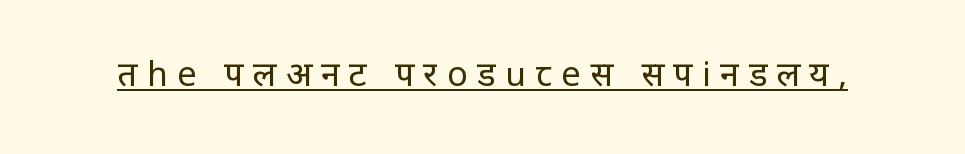
The image shows 34 px regular-weight sans-serif type, upright; set unusually wide letter spacing (+0.28 em), underlined; low stroke contrast and a large x-height.
